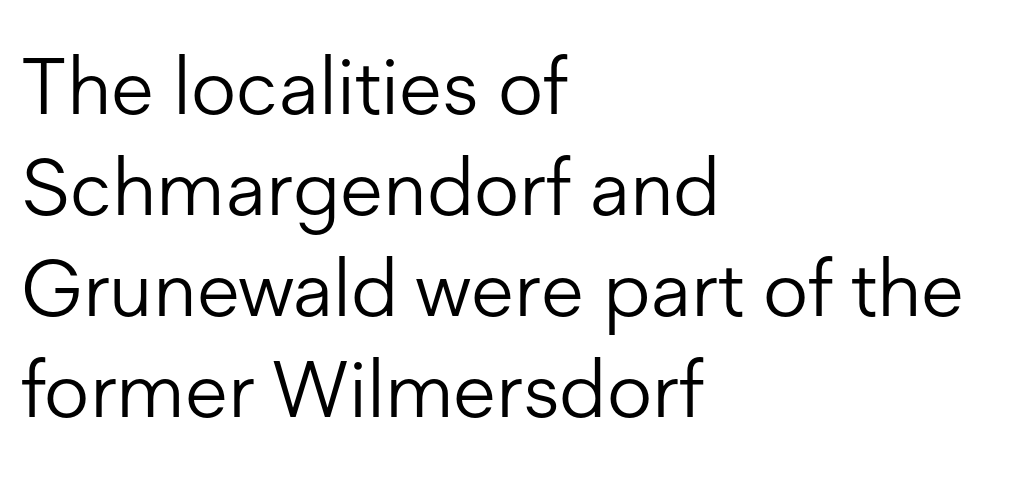
Q: Is the text bold? A: No.
Q: Is the text italic (slanted)? A: No, it is upright.
Q: Is the typeface a serif or a sans-serif typeface? A: Sans-serif.
Q: Is the text underlined? A: No.
Q: How is the paragraph aligned? A: Left-aligned.
Q: Is the spacing between letters normal or unusually wide? A: Normal.
Q: Is the spacing between lines tight, normal or loose? A: Normal.
Q: Width (condensed, normal, or wide)? A: Normal.
Q: Stroke contrast? A: Low.
Q: x-height? A: Medium.
Q: Monospaced? A: No.
